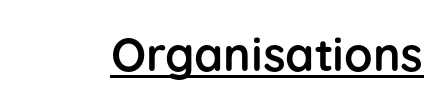
Q: Is the text bold? A: Yes.
Q: Is the text italic (slanted)? A: No, it is upright.
Q: Is the typeface a serif or a sans-serif typeface? A: Sans-serif.
Q: Is the text underlined? A: Yes.
Q: Is the spacing between letters normal or unusually wide? A: Normal.
Q: Width (condensed, normal, or wide)? A: Normal.
Q: Stroke contrast? A: Low.
Q: x-height? A: Medium.
Q: Monospaced? A: No.
